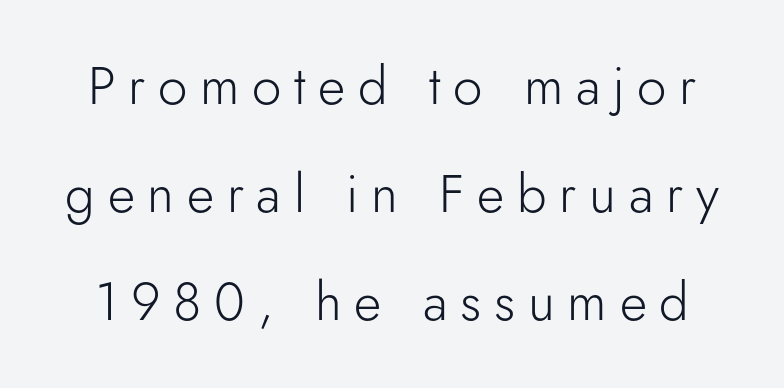
{"serif": "no", "italic": "no", "bold": "no", "weight": "light", "width": "normal", "stroke_contrast": "low", "x_height": "small", "monospaced": "no", "underline": "no", "line_spacing": "loose", "line_spacing_ratio": 2.04, "letter_spacing": "wide", "letter_spacing_em": 0.24, "glyph_px": 53}
